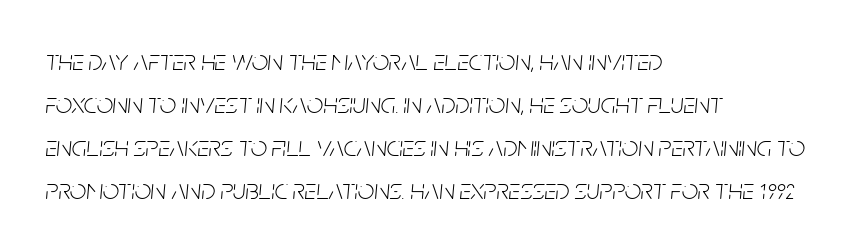
The image shows 29 px light, condensed type, italic (leaning right); set left-aligned, normal line spacing (1.48x), normal letter spacing, not underlined; low stroke contrast and a large x-height.
